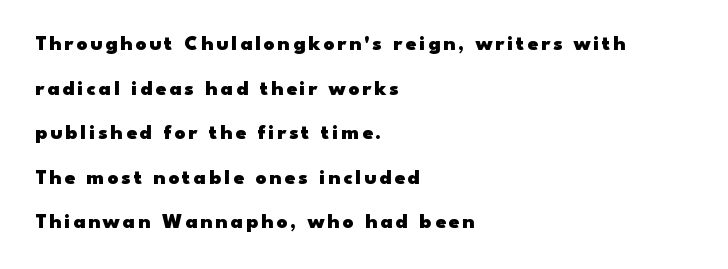
Q: Is the text bold? A: Yes.
Q: Is the text italic (slanted)? A: No, it is upright.
Q: Is the text underlined? A: No.
Q: How is the paragraph aligned? A: Left-aligned.
Q: Is the spacing between lines tight, normal or loose? A: Loose.
